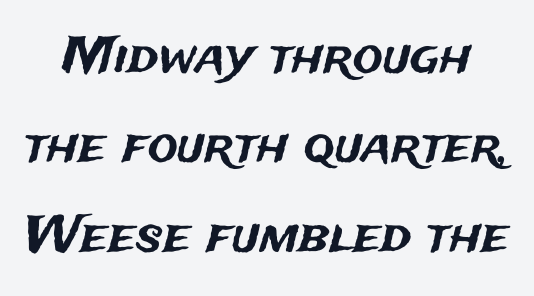
The baseline area is clear. Characters follow at the spacing the type designer built in. The text was rendered using a sans face with plain stroke endings. You could not count columns in this text — the font is proportionally spaced.
